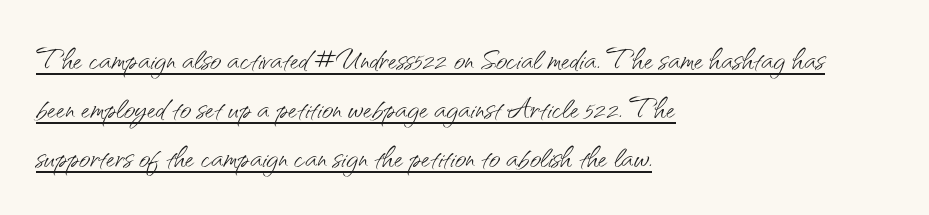
The image shows 39 px light sans-serif type; set left-aligned, normal line spacing (1.26x), normal letter spacing, underlined; medium stroke contrast and a small x-height.
